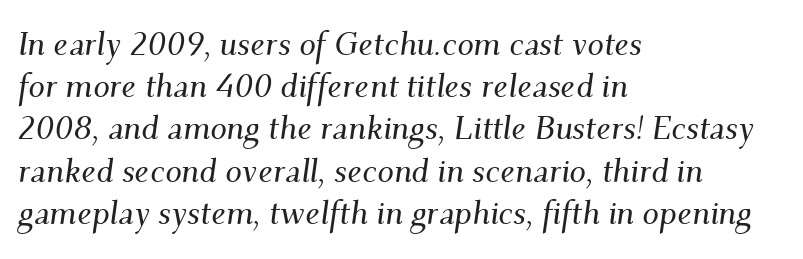
Q: Is the text italic (slanted)? A: Yes, it leans right by about 9 degrees.
Q: Is the typeface a serif or a sans-serif typeface? A: Serif.
Q: Is the text underlined? A: No.
Q: How is the paragraph aligned? A: Left-aligned.
Q: Is the spacing between letters normal or unusually wide? A: Normal.
Q: Is the spacing between lines tight, normal or loose? A: Normal.
Q: Width (condensed, normal, or wide)? A: Normal.
Q: Stroke contrast? A: Medium.
Q: x-height? A: Small.
Q: Monospaced? A: No.
